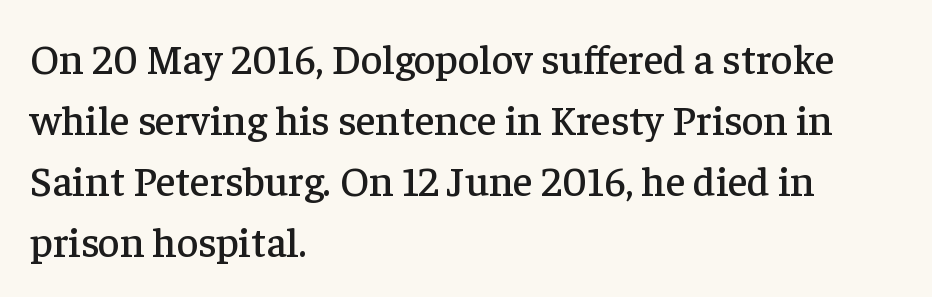
{"serif": "yes", "italic": "no", "width": "normal", "stroke_contrast": "low", "x_height": "medium", "monospaced": "no", "underline": "no", "align": "left", "line_spacing": "normal", "line_spacing_ratio": 1.45, "letter_spacing": "normal", "letter_spacing_em": 0.0, "glyph_px": 42}
